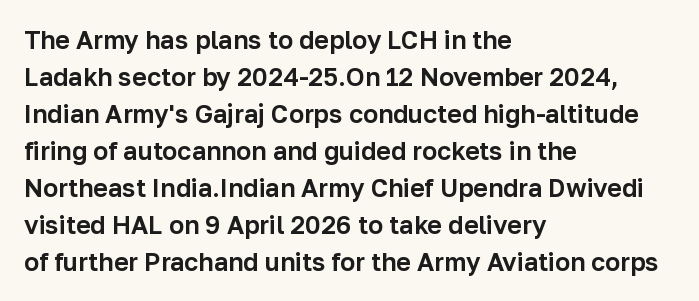
{"italic": "no", "underline": "no", "align": "left", "line_spacing": "normal", "line_spacing_ratio": 1.48, "letter_spacing": "normal", "letter_spacing_em": 0.0, "glyph_px": 25}
